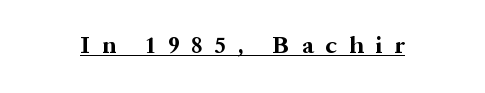
Unlike italic type, these characters show no tilt at all. Its strokes are broad and dark, the hallmark of bold type. The tracking reads as deliberately expanded to a designer's eye. A rule runs beneath these lines of type.
